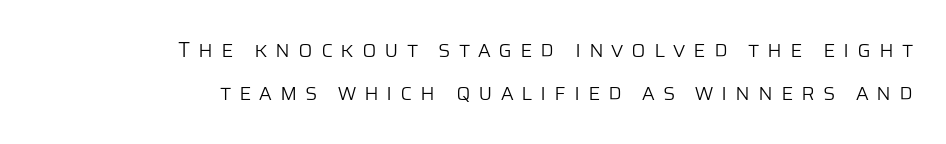
The image shows 21 px text type, upright; set right-aligned, loose line spacing (2.05x), unusually wide letter spacing (+0.37 em), not underlined.
